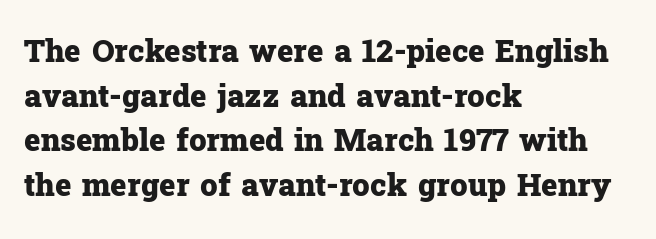
Q: Is the text bold? A: Yes.
Q: Is the text italic (slanted)? A: No, it is upright.
Q: Is the typeface a serif or a sans-serif typeface? A: Serif.
Q: Is the text underlined? A: No.
Q: How is the paragraph aligned? A: Left-aligned.
Q: Is the spacing between letters normal or unusually wide? A: Normal.
Q: Is the spacing between lines tight, normal or loose? A: Normal.
Q: Width (condensed, normal, or wide)? A: Normal.
Q: Stroke contrast? A: Low.
Q: x-height? A: Medium.
Q: Monospaced? A: No.
